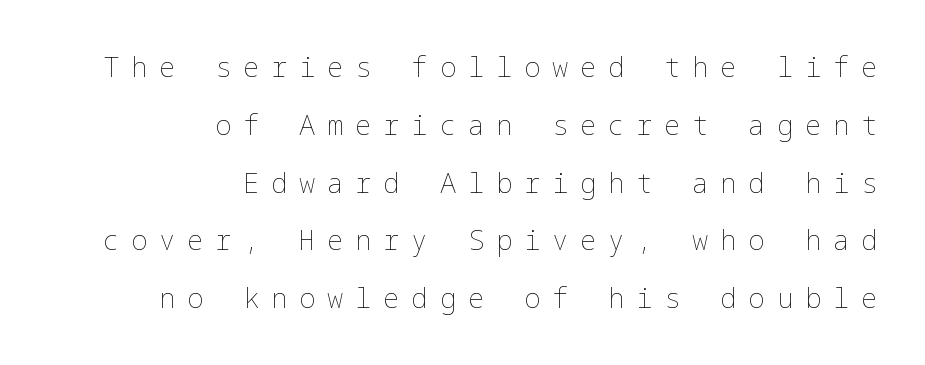
The image shows 27 px text type, upright; set right-aligned, loose line spacing (2.14x), unusually wide letter spacing (+0.44 em), not underlined.
